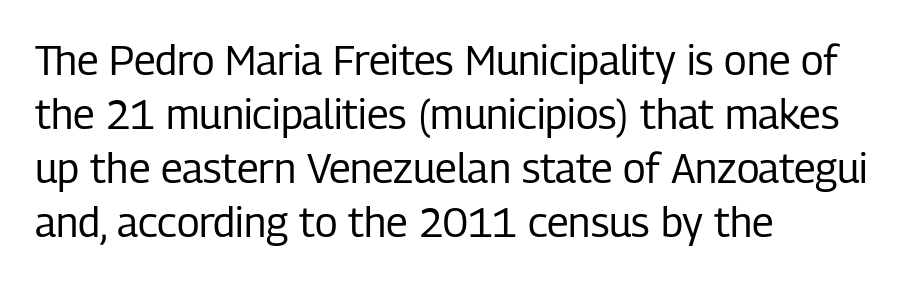
Q: Is the text bold? A: No.
Q: Is the text italic (slanted)? A: No, it is upright.
Q: Is the typeface a serif or a sans-serif typeface? A: Sans-serif.
Q: Is the text underlined? A: No.
Q: How is the paragraph aligned? A: Left-aligned.
Q: Is the spacing between letters normal or unusually wide? A: Normal.
Q: Is the spacing between lines tight, normal or loose? A: Normal.
Q: Width (condensed, normal, or wide)? A: Condensed.
Q: Stroke contrast? A: Low.
Q: x-height? A: Medium.
Q: Monospaced? A: No.
